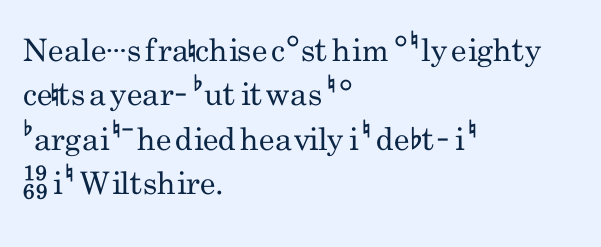
{"serif": "no", "italic": "no", "bold": "no", "weight": "regular", "width": "condensed", "stroke_contrast": "low", "x_height": "small", "monospaced": "no", "underline": "no", "align": "left", "line_spacing": "normal", "line_spacing_ratio": 1.43, "letter_spacing": "normal", "letter_spacing_em": 0.0, "glyph_px": 31}
